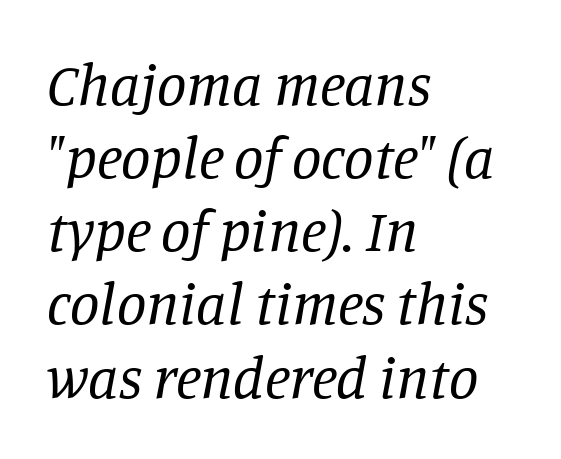
These lines were composed using italics. Does the type have serifs? Yes, each stem ends in a small foot. Reading down the block, your eye returns to a fixed left position each line. Heft: none added — not bold. Words appear dense and cohesive because spacing is normal. Spacing verdict: proportional, widths tailored to each character.
